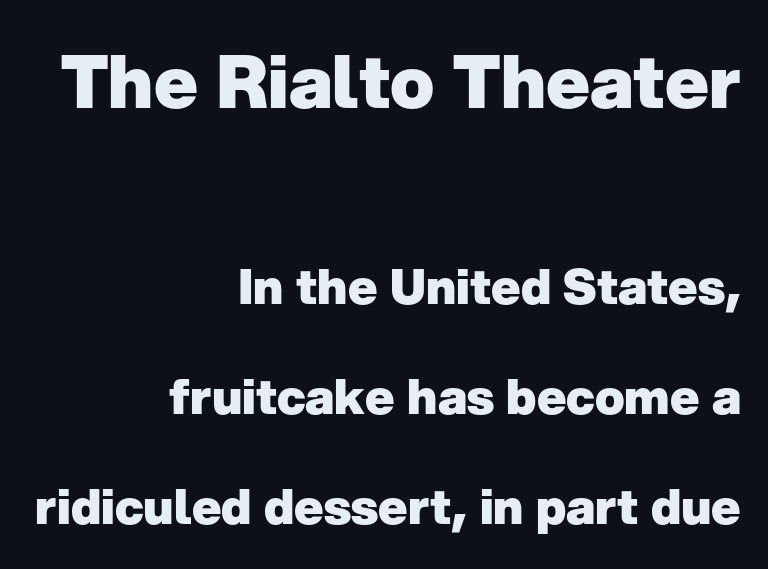
Proportional: the letters do not fall into vertical columns. Nobody touched the tracking dial on this one. The first block has been scaled up relative to the second. Layout note: lines flush right.
